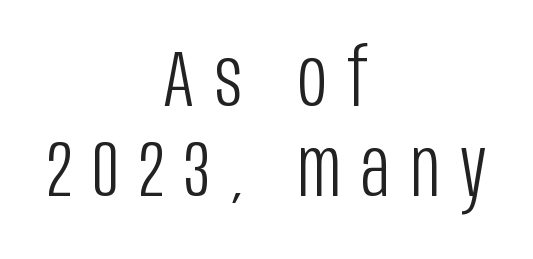
{"serif": "no", "italic": "no", "bold": "no", "weight": "light", "width": "condensed", "stroke_contrast": "low", "x_height": "large", "monospaced": "no", "underline": "no", "align": "center", "line_spacing": "tight", "line_spacing_ratio": 1.13, "letter_spacing": "wide", "letter_spacing_em": 0.26, "glyph_px": 80}
